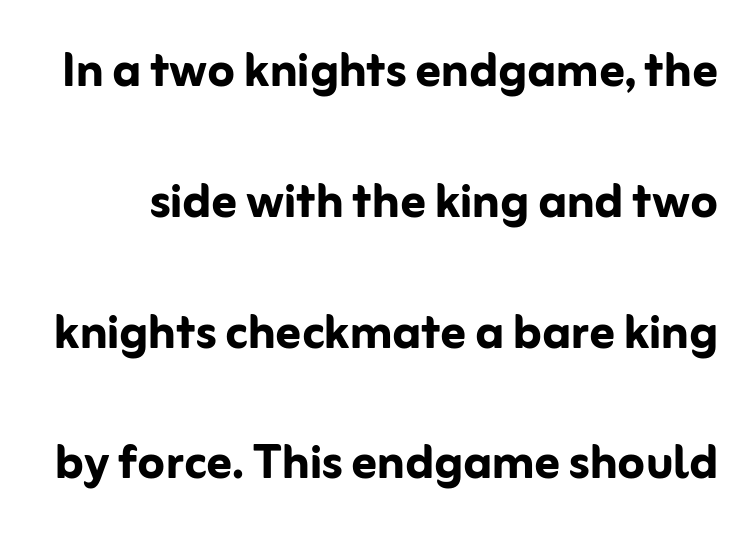
Q: Is the text bold? A: Yes.
Q: Is the text italic (slanted)? A: No, it is upright.
Q: Is the typeface a serif or a sans-serif typeface? A: Sans-serif.
Q: Is the text underlined? A: No.
Q: Is the spacing between letters normal or unusually wide? A: Normal.
Q: Is the spacing between lines tight, normal or loose? A: Loose.
Q: Width (condensed, normal, or wide)? A: Normal.
Q: Stroke contrast? A: Low.
Q: x-height? A: Medium.
Q: Monospaced? A: No.
